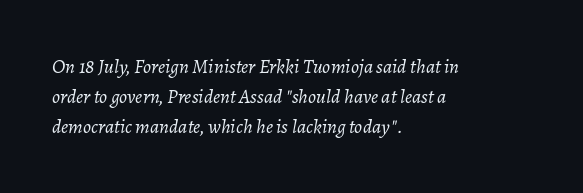
{"italic": "yes", "lean": "right", "slant_degrees": 7, "bold": "no", "underline": "no", "align": "left", "line_spacing": "normal", "line_spacing_ratio": 1.51, "letter_spacing": "normal", "letter_spacing_em": 0.0, "glyph_px": 20}
